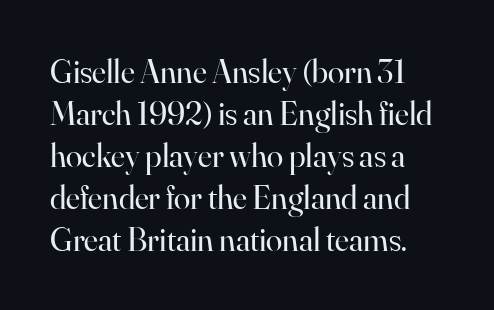
Q: Is the text bold? A: No.
Q: Is the text italic (slanted)? A: No, it is upright.
Q: Is the typeface a serif or a sans-serif typeface? A: Serif.
Q: Is the text underlined? A: No.
Q: Is the spacing between letters normal or unusually wide? A: Normal.
Q: Is the spacing between lines tight, normal or loose? A: Normal.
Q: Width (condensed, normal, or wide)? A: Normal.
Q: Stroke contrast? A: High.
Q: x-height? A: Small.
Q: Monospaced? A: No.
